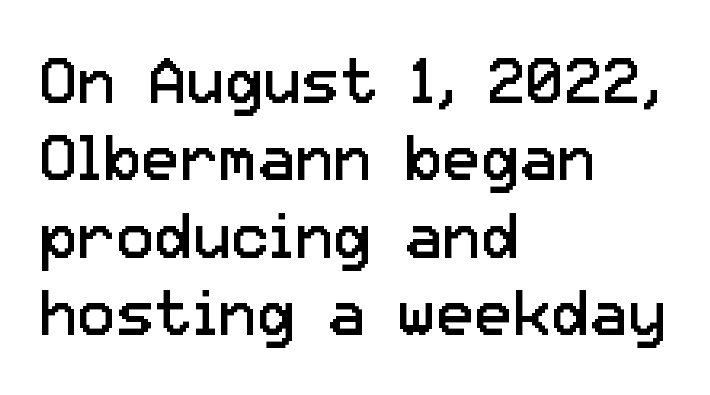
{"serif": "no", "italic": "no", "bold": "no", "weight": "regular", "width": "normal", "stroke_contrast": "low", "x_height": "medium", "monospaced": "no", "underline": "no", "align": "left", "line_spacing_ratio": 1.21, "letter_spacing": "normal", "letter_spacing_em": 0.0, "glyph_px": 64}
